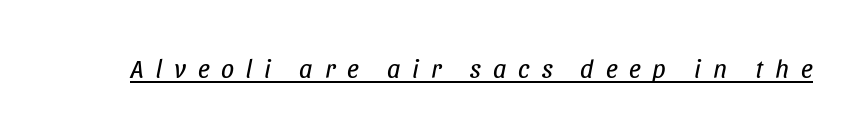
The image shows 26 px text type, italic (leaning right); set unusually wide letter spacing (+0.46 em), underlined.
